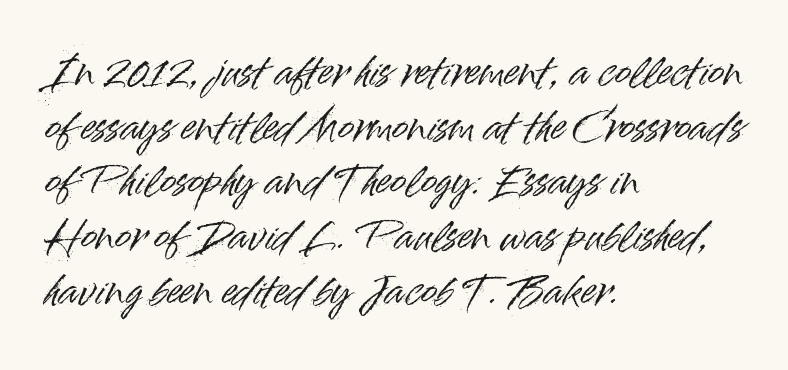
Q: Is the text italic (slanted)? A: Yes.
Q: Is the typeface a serif or a sans-serif typeface? A: Sans-serif.
Q: Is the text underlined? A: No.
Q: How is the paragraph aligned? A: Left-aligned.
Q: Is the spacing between letters normal or unusually wide? A: Normal.
Q: Is the spacing between lines tight, normal or loose? A: Normal.
Q: Width (condensed, normal, or wide)? A: Normal.
Q: Stroke contrast? A: High.
Q: x-height? A: Small.
Q: Monospaced? A: No.
